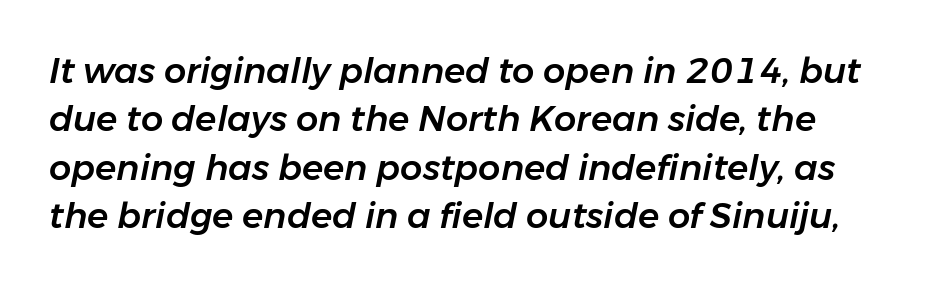
{"italic": "yes", "lean": "right", "slant_degrees": 11, "width": "normal", "stroke_contrast": "low", "x_height": "medium", "monospaced": "no", "underline": "no", "line_spacing": "normal", "line_spacing_ratio": 1.38, "letter_spacing": "normal", "letter_spacing_em": 0.0, "glyph_px": 35}
